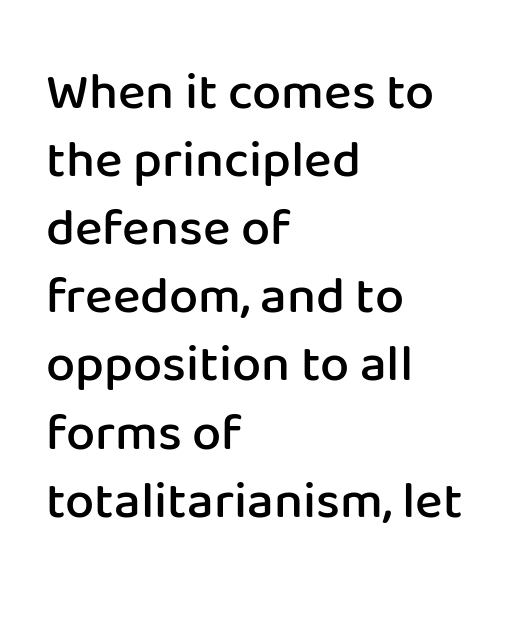
The image shows 52 px semibold sans-serif type, upright; set left-aligned, normal line spacing (1.31x), normal letter spacing, not underlined; low stroke contrast and a medium x-height.
